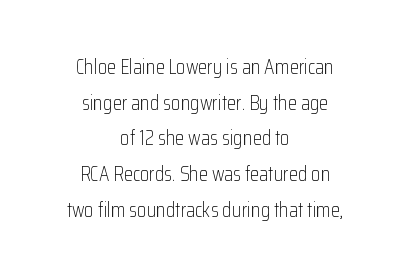
The image shows 21 px text type, upright; set centered, normal line spacing (1.7x), normal letter spacing, not underlined.
